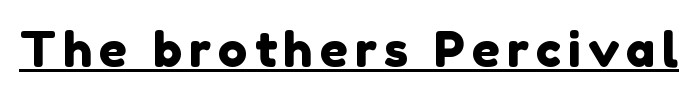
The face used here is proportionally spaced, like ordinary book or web type. The face used here appears with an underline applied. This sample uses a sans-serif face.
